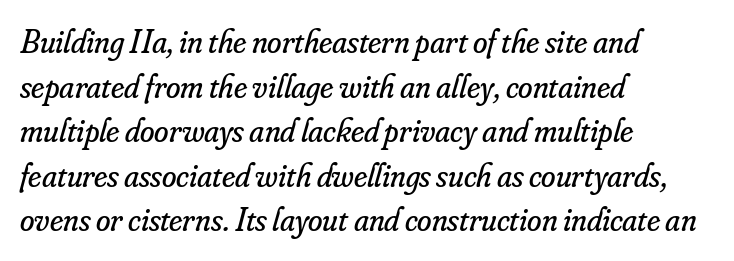
All the whitespace from short lines collects on the right. Short note: letters normally spaced. Would a proofreader flag this as italicized? Yes. Varying glyph widths throughout — classic text-font behaviour.
